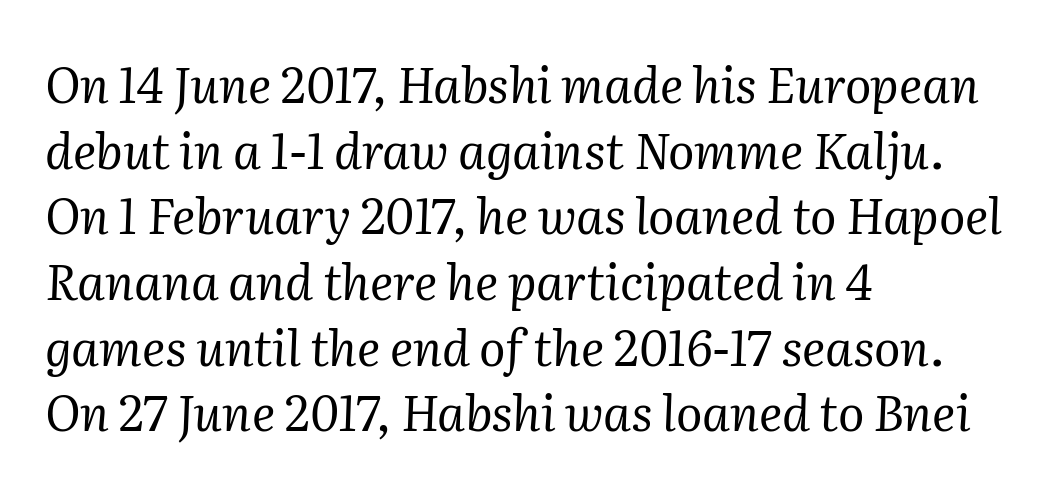
The image shows 49 px regular-weight serif type, italic (leaning right); set left-aligned, normal line spacing (1.34x), normal letter spacing, not underlined; medium stroke contrast and a medium x-height.
